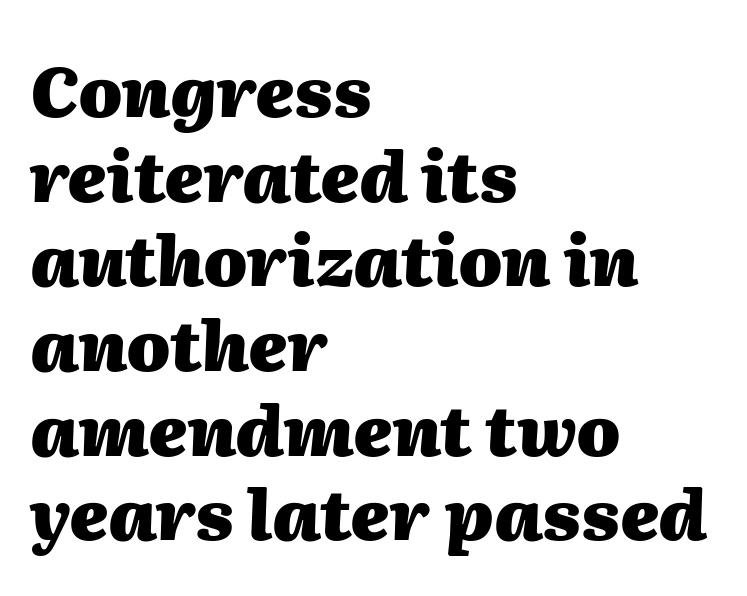
Q: Is the text bold? A: Yes.
Q: Is the text italic (slanted)? A: Yes, it leans right by about 2 degrees.
Q: Is the text underlined? A: No.
Q: How is the paragraph aligned? A: Left-aligned.
Q: Is the spacing between letters normal or unusually wide? A: Normal.
Q: Width (condensed, normal, or wide)? A: Normal.
Q: Stroke contrast? A: Medium.
Q: x-height? A: Medium.
Q: Monospaced? A: No.
